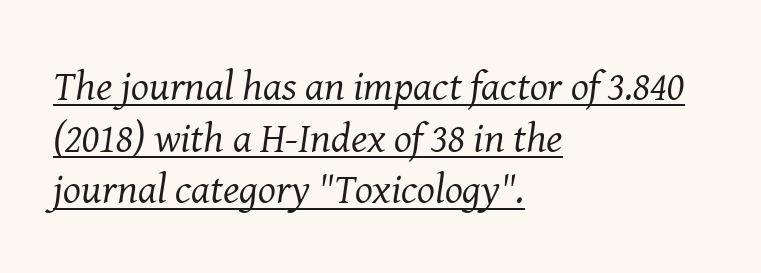
{"serif": "yes", "italic": "yes", "lean": "right", "slant_degrees": 8, "bold": "no", "weight": "regular", "width": "normal", "stroke_contrast": "medium", "x_height": "medium", "monospaced": "no", "underline": "yes", "align": "left", "line_spacing_ratio": 1.23, "letter_spacing": "normal", "letter_spacing_em": 0.0, "glyph_px": 42}
